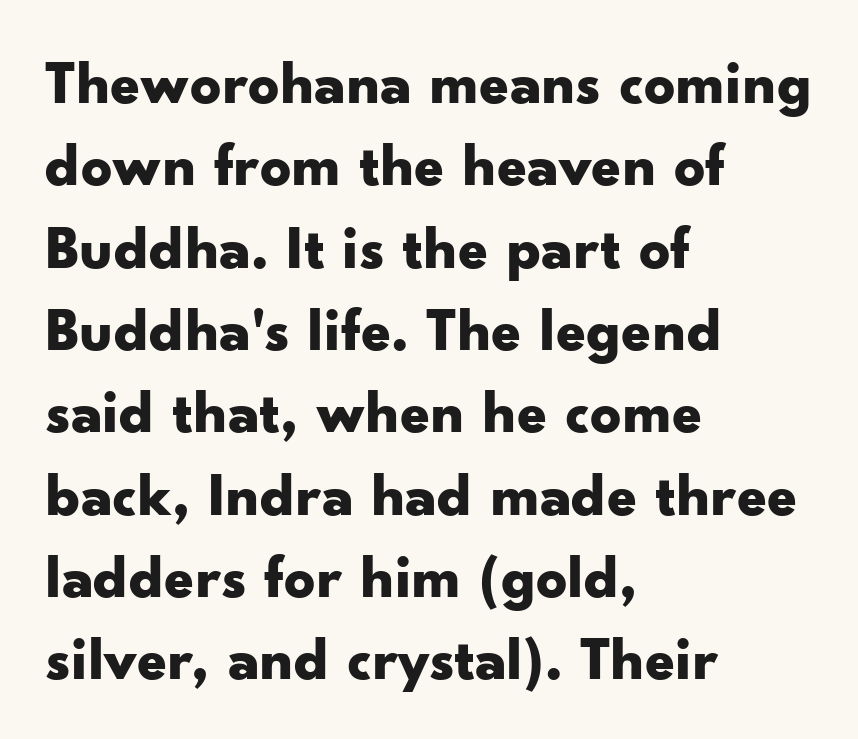
Compared with typical paragraphs, the rows here are spaced about the same. The typesetting leans heavy: a genuine bold. The type is set solid horizontally, with unmodified tracking. The rendering uses natural spacing where letterforms have individual widths.
